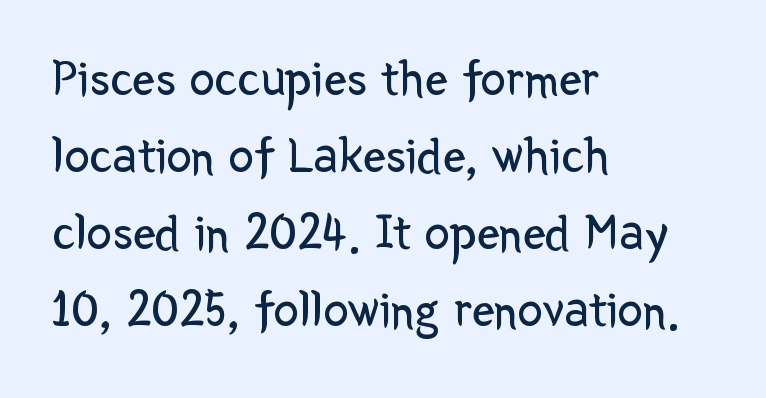
The image shows 51 px regular-weight sans-serif type, upright; set left-aligned, normal line spacing (1.51x), normal letter spacing, not underlined; low stroke contrast and a medium x-height.
